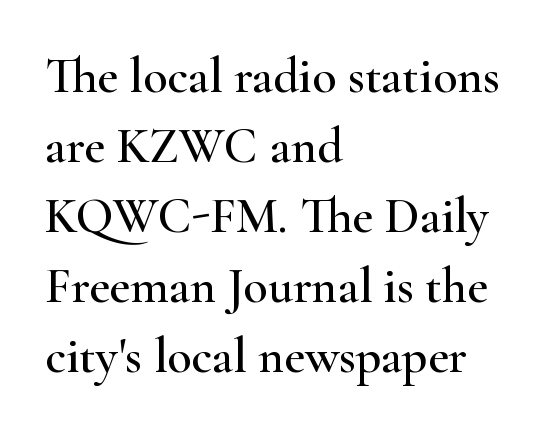
Q: Is the text italic (slanted)? A: No, it is upright.
Q: Is the typeface a serif or a sans-serif typeface? A: Serif.
Q: Is the text underlined? A: No.
Q: How is the paragraph aligned? A: Left-aligned.
Q: Is the spacing between letters normal or unusually wide? A: Normal.
Q: Is the spacing between lines tight, normal or loose? A: Normal.
Q: Width (condensed, normal, or wide)? A: Wide.
Q: Stroke contrast? A: High.
Q: x-height? A: Small.
Q: Monospaced? A: No.
